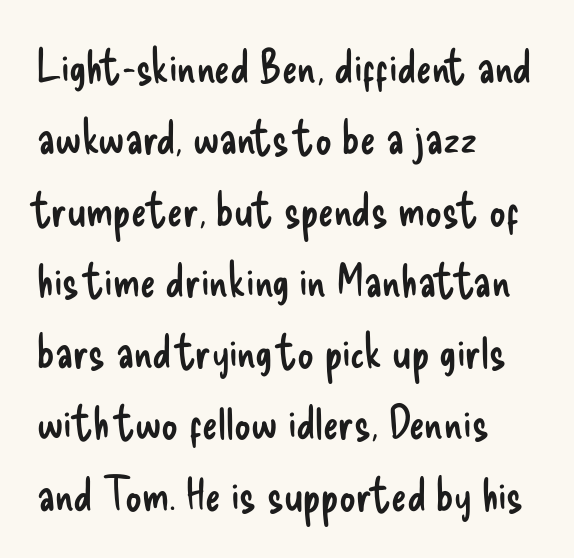
Unmarked baselines from the first word to the last. Alignment: flush left. The type sits square on the baseline with zero lean. Stroke thickness stays within the range of a standard reading face or lighter. One glance says typical: line gaps are just what's usual. The letters advance in unequal steps, a hallmark of proportional type.
